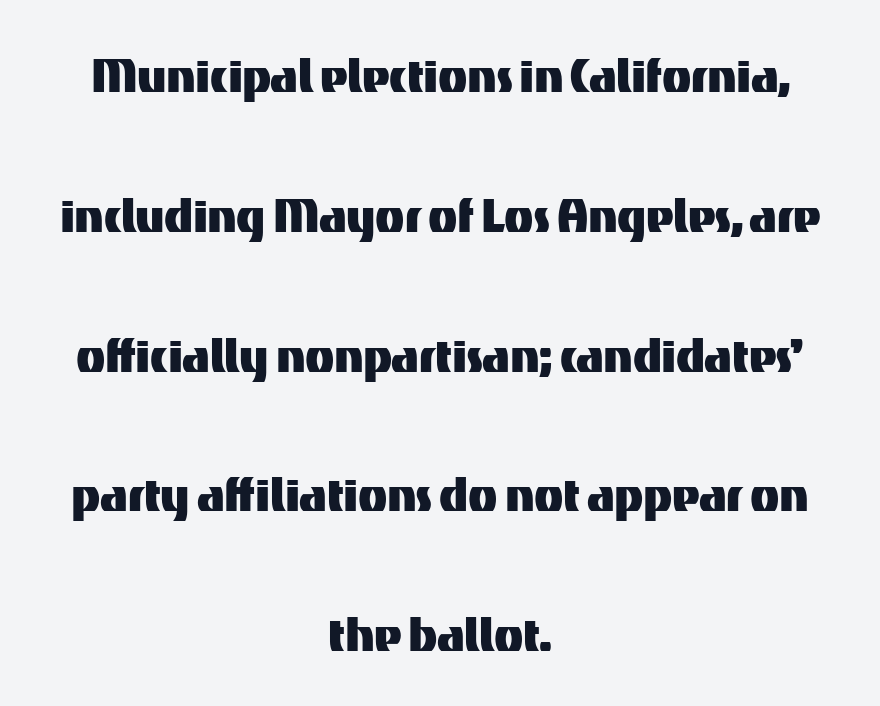
The image shows 60 px sans-serif type, upright; set centered, loose line spacing (2.33x), normal letter spacing, not underlined; medium stroke contrast and a medium x-height.
